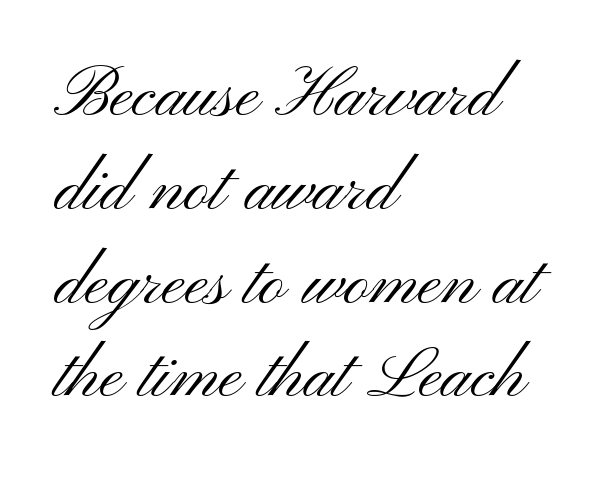
{"serif": "no", "bold": "no", "weight": "light", "width": "wide", "stroke_contrast": "medium", "x_height": "small", "monospaced": "no", "underline": "no", "align": "left", "line_spacing": "normal", "line_spacing_ratio": 1.34, "letter_spacing": "normal", "letter_spacing_em": 0.0, "glyph_px": 70}
